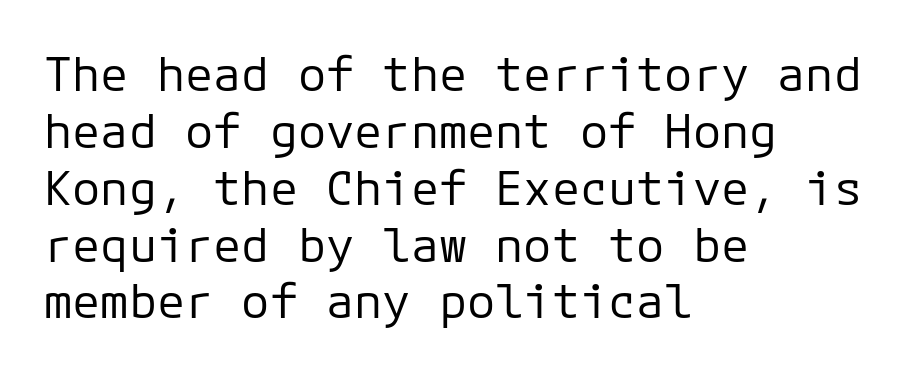
The image shows 47 px regular-weight sans-serif type, upright; set left-aligned, line spacing 1.21x, normal letter spacing, not underlined; low stroke contrast and a medium x-height.
